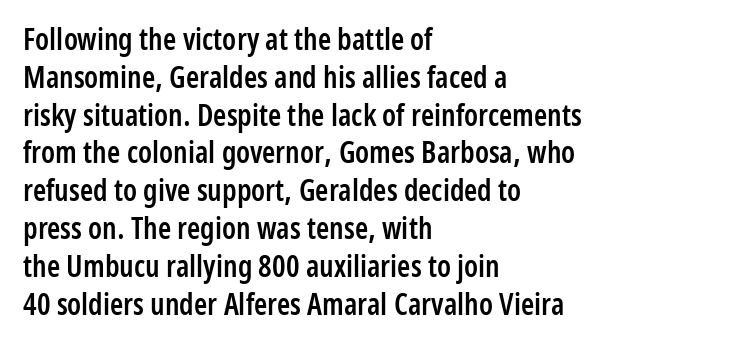
{"serif": "no", "italic": "no", "bold": "semi", "weight": "semibold", "width": "condensed", "stroke_contrast": "low", "x_height": "medium", "monospaced": "no", "underline": "no", "align": "left", "line_spacing": "normal", "line_spacing_ratio": 1.26, "letter_spacing": "normal", "letter_spacing_em": 0.0, "glyph_px": 30}
